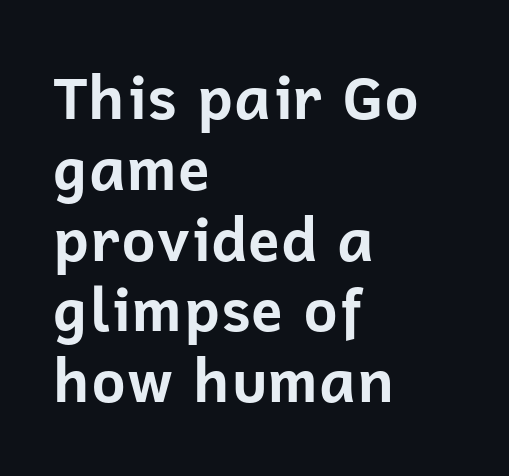
The image shows 59 px bold sans-serif type, upright; set left-aligned, line spacing 1.2x, normal letter spacing, not underlined; low stroke contrast and a medium x-height.
